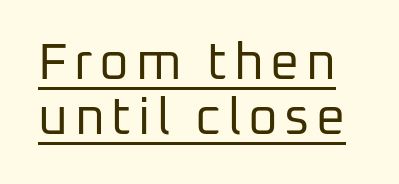
{"serif": "no", "italic": "no", "bold": "no", "weight": "regular", "width": "normal", "stroke_contrast": "low", "x_height": "medium", "monospaced": "no", "underline": "yes", "line_spacing": "tight", "line_spacing_ratio": 1.08, "glyph_px": 51}
